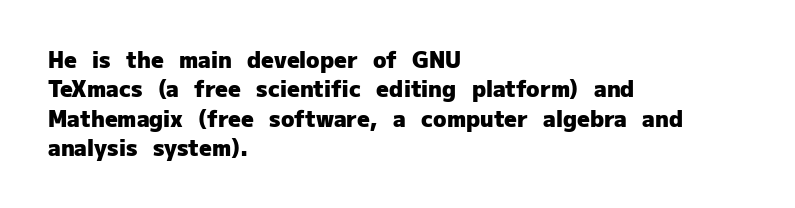
{"italic": "no", "bold": "yes", "underline": "no", "align": "left", "line_spacing": "normal", "line_spacing_ratio": 1.34, "letter_spacing": "normal", "letter_spacing_em": 0.0, "glyph_px": 22}
